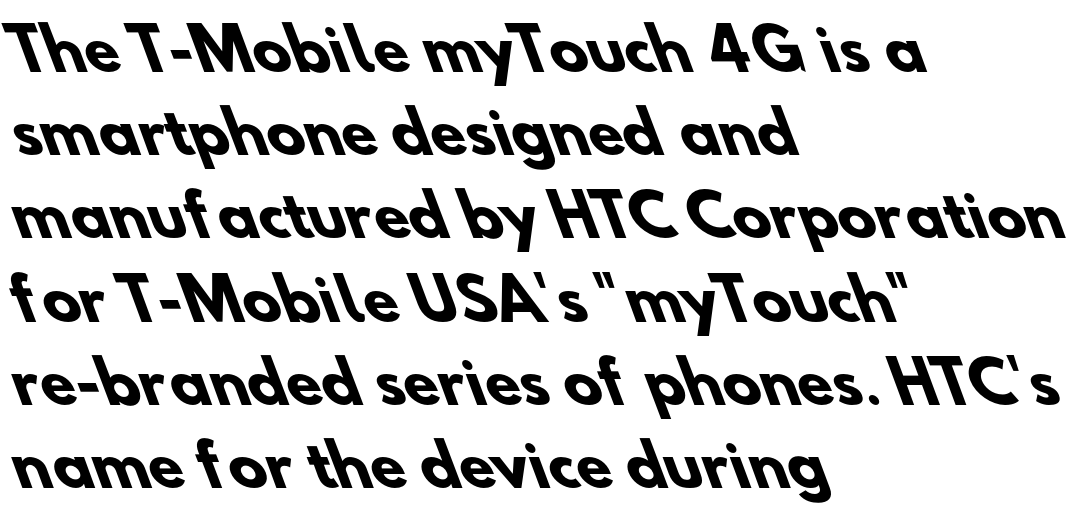
{"serif": "no", "bold": "yes", "weight": "heavy", "width": "normal", "stroke_contrast": "low", "x_height": "small", "monospaced": "no", "underline": "no", "align": "left", "line_spacing": "normal", "line_spacing_ratio": 1.46, "letter_spacing": "normal", "letter_spacing_em": 0.0, "glyph_px": 57}
